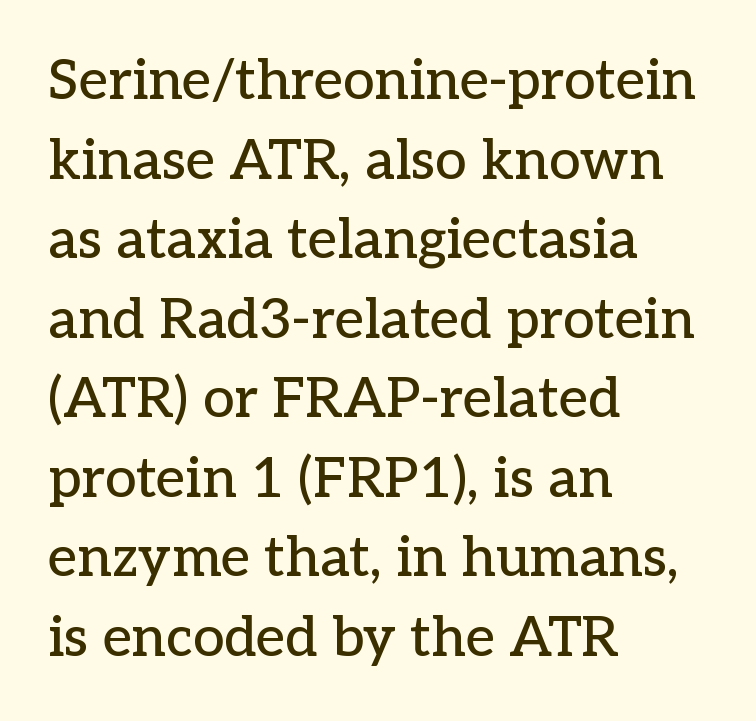
Q: Is the text italic (slanted)? A: No, it is upright.
Q: Is the typeface a serif or a sans-serif typeface? A: Serif.
Q: Is the text underlined? A: No.
Q: How is the paragraph aligned? A: Left-aligned.
Q: Is the spacing between letters normal or unusually wide? A: Normal.
Q: Is the spacing between lines tight, normal or loose? A: Normal.
Q: Width (condensed, normal, or wide)? A: Normal.
Q: Stroke contrast? A: Low.
Q: x-height? A: Medium.
Q: Monospaced? A: No.
